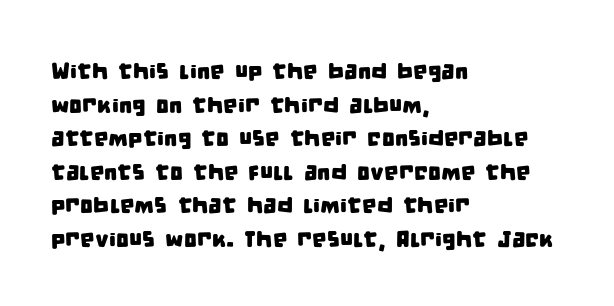
Q: Is the text underlined? A: No.
Q: How is the paragraph aligned? A: Left-aligned.
Q: Is the spacing between letters normal or unusually wide? A: Normal.
Q: Is the spacing between lines tight, normal or loose? A: Normal.
